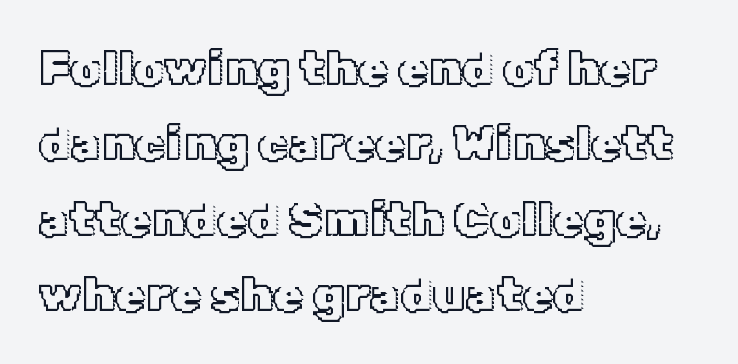
The compositor pushed each line to the left boundary. A normal amount of white space separates one row of letters from the next. You could call the tracking neutral — neither tight nor loose. The type sits square on the baseline with zero lean.
